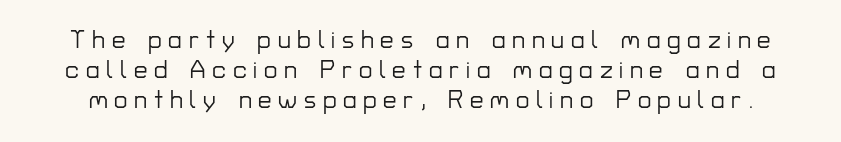
The image shows 24 px text type, upright; set normal line spacing (1.26x), unusually wide letter spacing (+0.28 em), not underlined.
